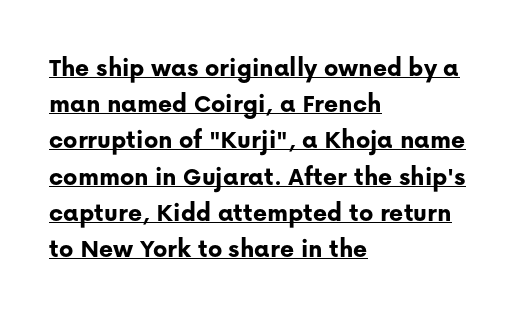
{"italic": "no", "bold": "yes", "underline": "yes", "align": "left", "line_spacing": "normal", "line_spacing_ratio": 1.34, "letter_spacing": "normal", "letter_spacing_em": 0.0, "glyph_px": 27}
